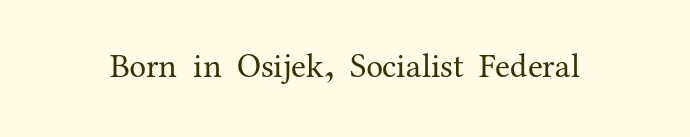
{"serif": "yes", "italic": "no", "bold": "no", "weight": "regular", "width": "normal", "stroke_contrast": "medium", "x_height": "medium", "monospaced": "no", "underline": "no", "letter_spacing": "normal", "letter_spacing_em": 0.0, "glyph_px": 34}
